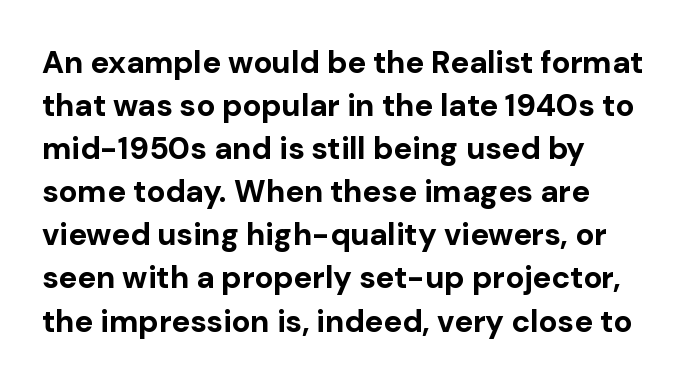
{"serif": "no", "italic": "no", "bold": "yes", "weight": "bold", "width": "normal", "stroke_contrast": "low", "x_height": "medium", "monospaced": "no", "underline": "no", "align": "left", "line_spacing": "normal", "line_spacing_ratio": 1.39, "letter_spacing": "normal", "letter_spacing_em": 0.0, "glyph_px": 31}
